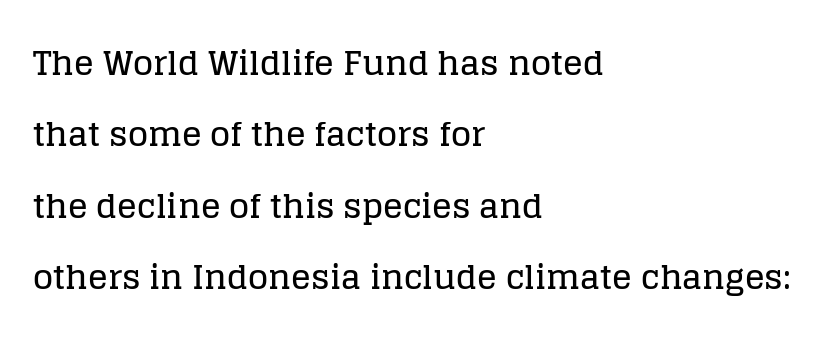
Q: Is the text italic (slanted)? A: No, it is upright.
Q: Is the typeface a serif or a sans-serif typeface? A: Serif.
Q: Is the text underlined? A: No.
Q: How is the paragraph aligned? A: Left-aligned.
Q: Is the spacing between letters normal or unusually wide? A: Normal.
Q: Is the spacing between lines tight, normal or loose? A: Loose.
Q: Width (condensed, normal, or wide)? A: Normal.
Q: Stroke contrast? A: Low.
Q: x-height? A: Large.
Q: Monospaced? A: No.
